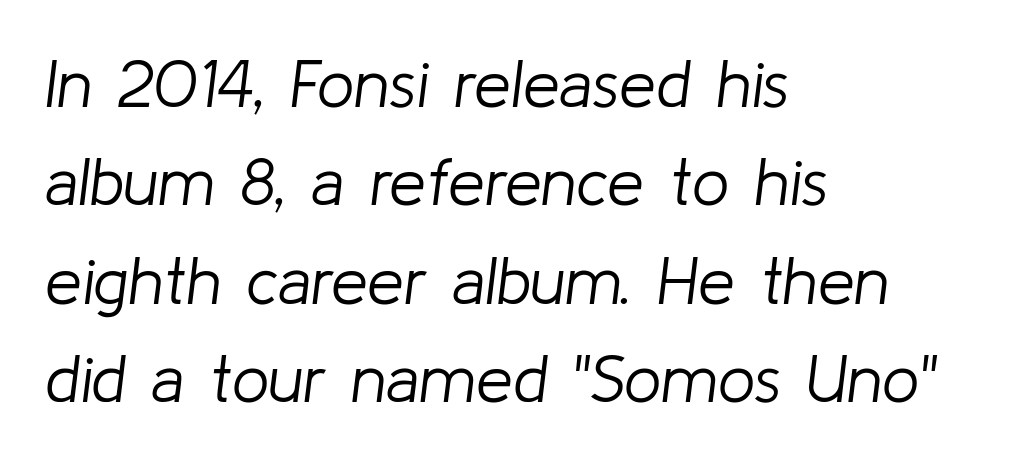
The image shows 66 px light type, italic (leaning right); set left-aligned, normal line spacing (1.49x), normal letter spacing, not underlined; low stroke contrast and a medium x-height.
